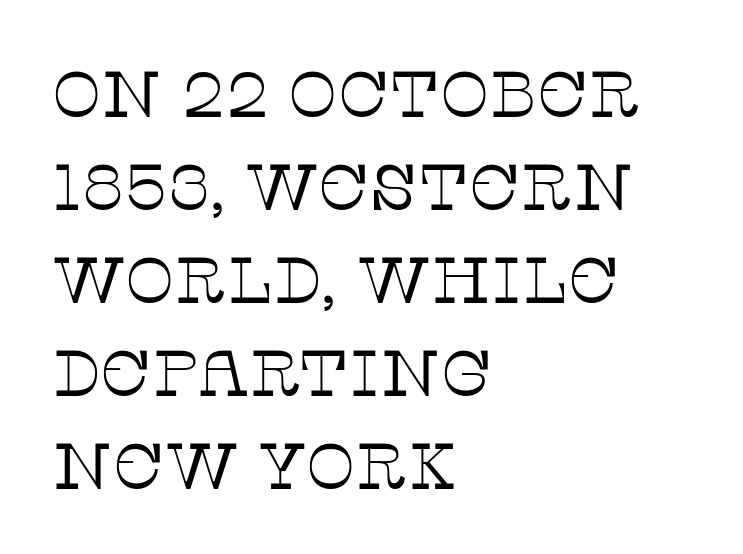
{"serif": "yes", "italic": "no", "bold": "no", "weight": "thin", "width": "normal", "stroke_contrast": "low", "x_height": "large", "monospaced": "no", "underline": "no", "align": "left", "line_spacing": "normal", "line_spacing_ratio": 1.43, "letter_spacing": "normal", "letter_spacing_em": 0.0, "glyph_px": 65}
